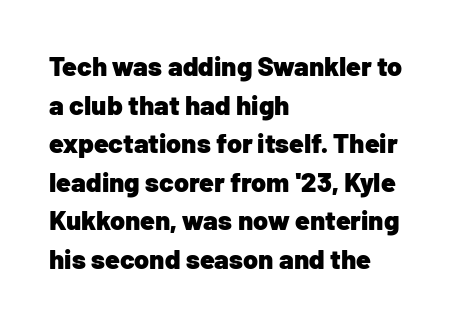
{"italic": "no", "bold": "yes", "underline": "no", "align": "left", "line_spacing": "normal", "line_spacing_ratio": 1.43, "letter_spacing": "normal", "letter_spacing_em": 0.0, "glyph_px": 27}
